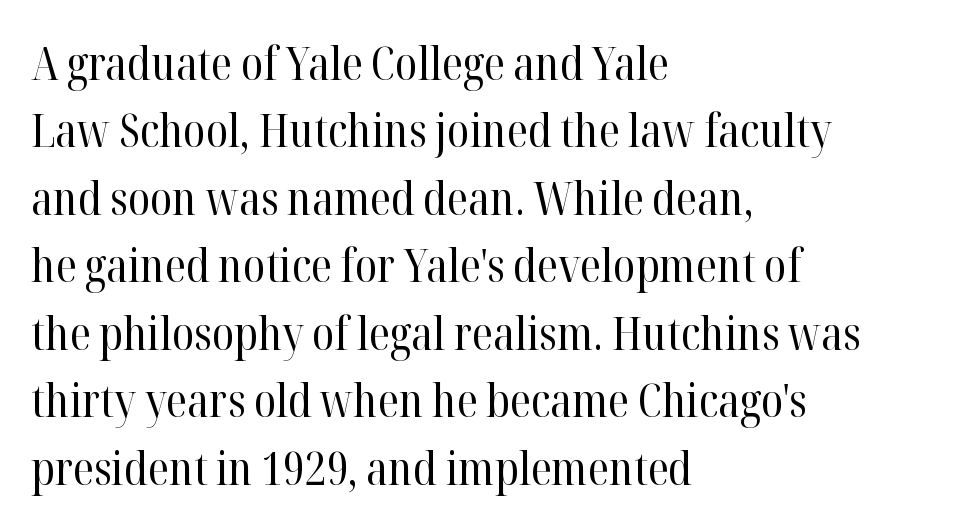
The passage shown is typed in a proportional face where columns would drift. The line-height multiplier appears to be the usual default. Does the lettering tilt? It doesn't — this is upright. These lines are composed in type with serifs.
